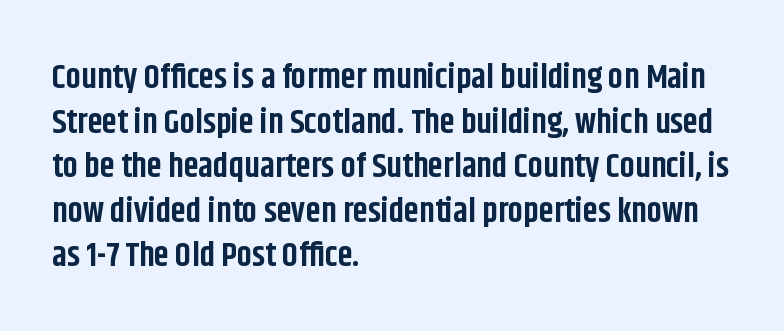
Q: Is the text bold? A: Yes.
Q: Is the text italic (slanted)? A: No, it is upright.
Q: Is the typeface a serif or a sans-serif typeface? A: Sans-serif.
Q: Is the text underlined? A: No.
Q: How is the paragraph aligned? A: Left-aligned.
Q: Is the spacing between letters normal or unusually wide? A: Normal.
Q: Is the spacing between lines tight, normal or loose? A: Normal.
Q: Width (condensed, normal, or wide)? A: Condensed.
Q: Stroke contrast? A: Low.
Q: x-height? A: Large.
Q: Monospaced? A: No.
